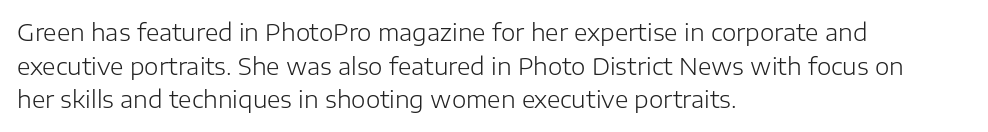
What stands out about the letter spacing? Nothing — it is the standard amount. Type without underlining. You can tell it's not italic because the verticals are truly vertical. Is there much room between lines? A standard amount, neither cramped nor airy.
